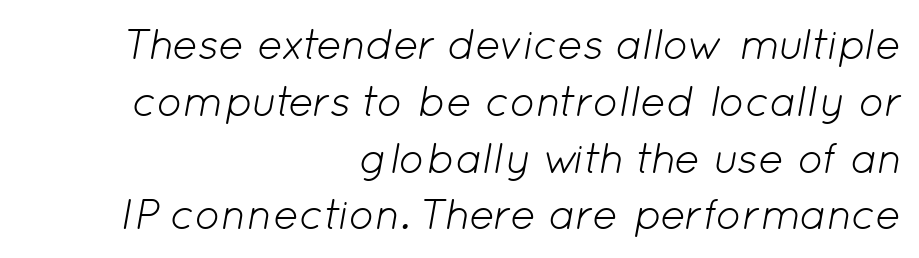
The passage shown is typed in a proportional face where columns would drift. Does extra space separate the letters? No, they use regular spacing. Each row of text sits above clean, open space. No chunkiness to these letters — they're not bold.
